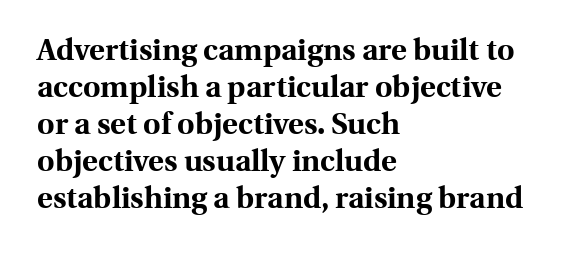
The image shows 30 px bold serif type, upright; set left-aligned, line spacing 1.23x, normal letter spacing, not underlined; a medium x-height.
